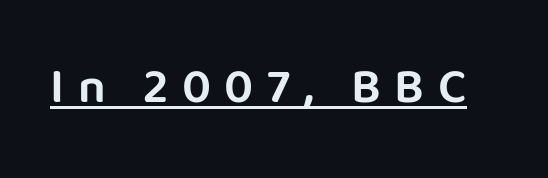
The image shows 49 px sans-serif type, upright; set unusually wide letter spacing (+0.28 em), underlined; low stroke contrast and a large x-height.
